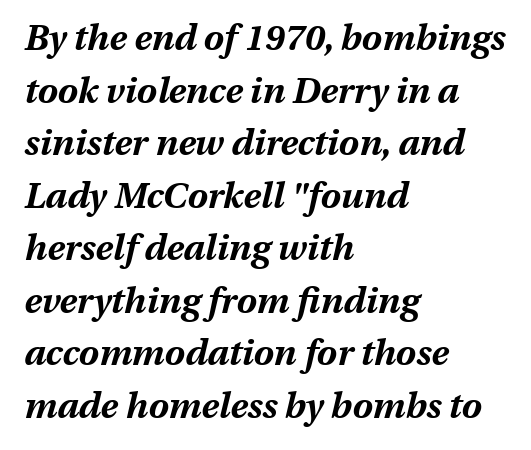
{"italic": "yes", "lean": "right", "slant_degrees": 13, "bold": "yes", "weight": "bold", "width": "normal", "stroke_contrast": "medium", "x_height": "medium", "monospaced": "no", "underline": "no", "align": "left", "line_spacing": "normal", "line_spacing_ratio": 1.46, "letter_spacing": "normal", "letter_spacing_em": 0.0, "glyph_px": 36}
